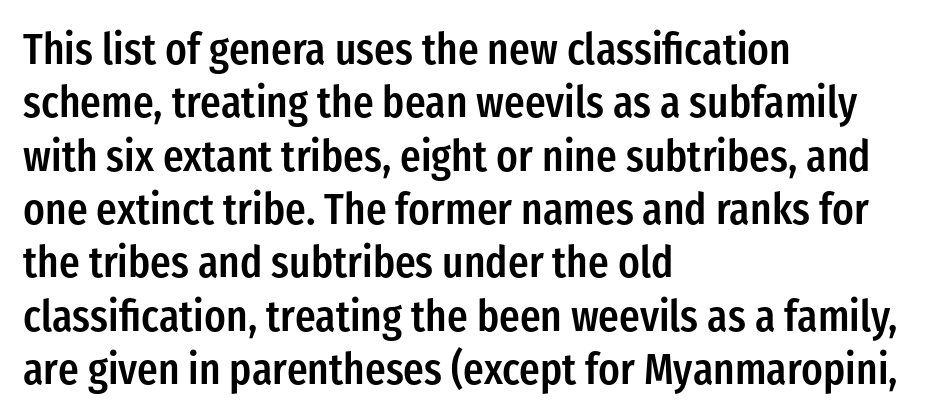
The image shows 43 px semibold, condensed sans-serif type, upright; set left-aligned, line spacing 1.24x, normal letter spacing, not underlined; low stroke contrast and a medium x-height.
